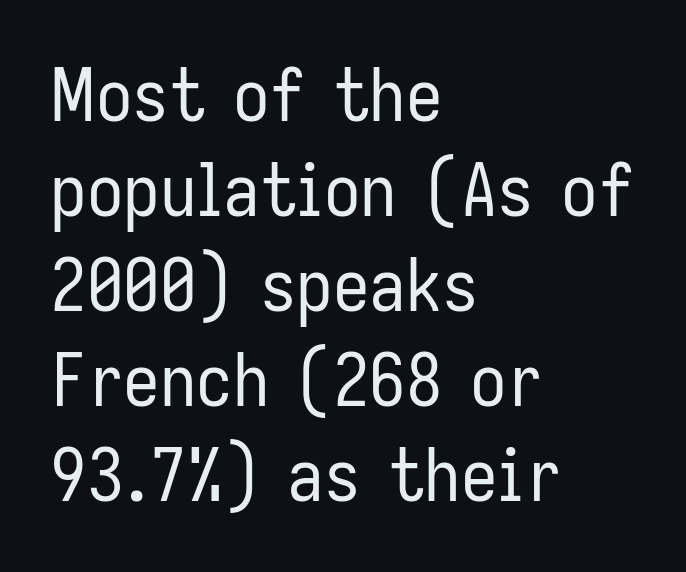
Q: Is the text bold? A: No.
Q: Is the text italic (slanted)? A: No, it is upright.
Q: Is the typeface a serif or a sans-serif typeface? A: Sans-serif.
Q: Is the text underlined? A: No.
Q: How is the paragraph aligned? A: Left-aligned.
Q: Is the spacing between letters normal or unusually wide? A: Normal.
Q: Is the spacing between lines tight, normal or loose? A: Normal.
Q: Width (condensed, normal, or wide)? A: Condensed.
Q: Stroke contrast? A: Low.
Q: x-height? A: Medium.
Q: Monospaced? A: No.
